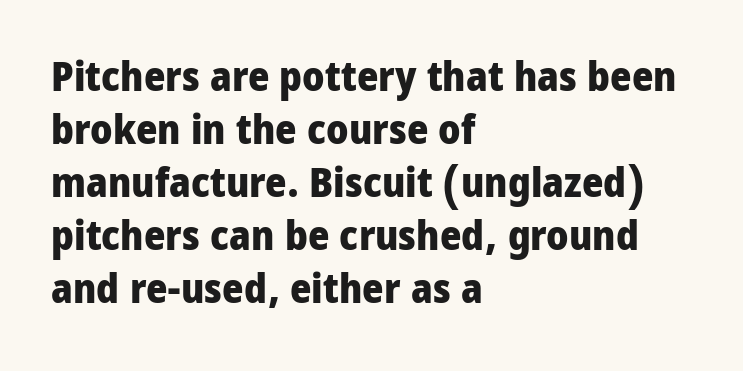
Q: Is the text bold? A: Yes.
Q: Is the text italic (slanted)? A: No, it is upright.
Q: Is the typeface a serif or a sans-serif typeface? A: Sans-serif.
Q: Is the text underlined? A: No.
Q: How is the paragraph aligned? A: Left-aligned.
Q: Is the spacing between letters normal or unusually wide? A: Normal.
Q: Is the spacing between lines tight, normal or loose? A: Normal.
Q: Width (condensed, normal, or wide)? A: Condensed.
Q: Stroke contrast? A: Low.
Q: x-height? A: Large.
Q: Monospaced? A: No.
